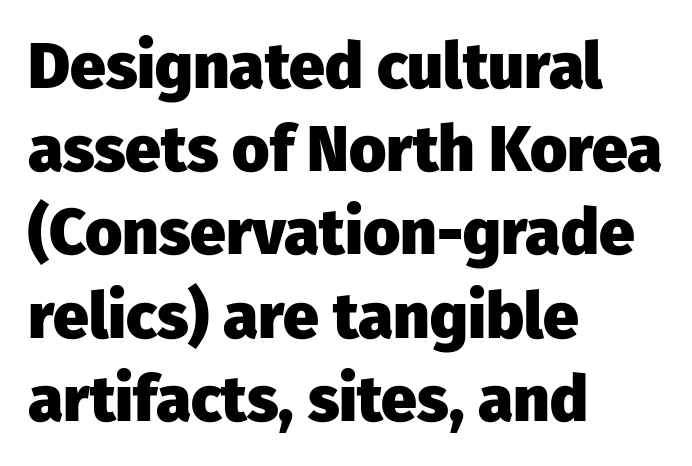
Between one letter and the next there's only the usual sliver of space. These lines carry a lot of weight — the face is fully bold. When letters stand straight like this, we call the style roman or upright. Leading: standard.
